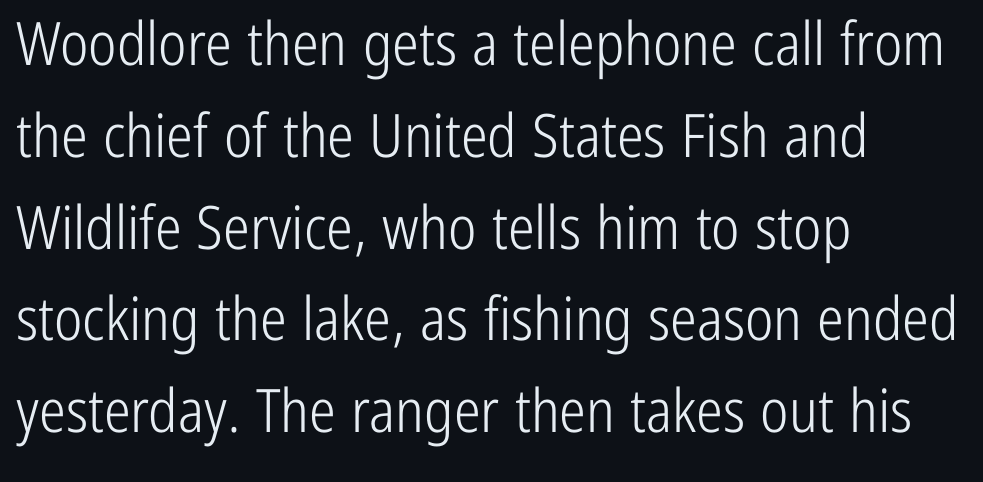
{"serif": "no", "italic": "no", "bold": "no", "weight": "light", "width": "condensed", "stroke_contrast": "low", "x_height": "medium", "monospaced": "no", "underline": "no", "align": "left", "line_spacing": "normal", "line_spacing_ratio": 1.53, "letter_spacing": "normal", "letter_spacing_em": 0.0, "glyph_px": 60}
